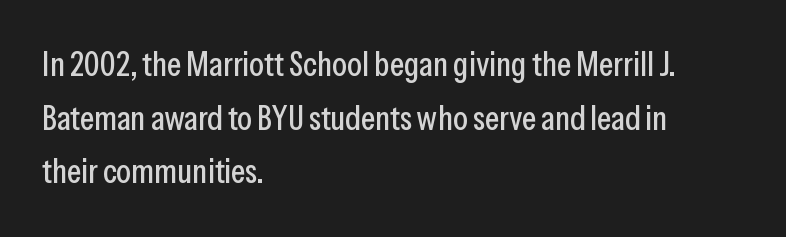
Italic: no, the glyphs are upright roman. Here the designer chose a conventional face with non-uniform glyph widths. Layout note: lines flush left. Decoration check: the copy has no underline. Inter-character spacing is left at the font's built-in metrics.
